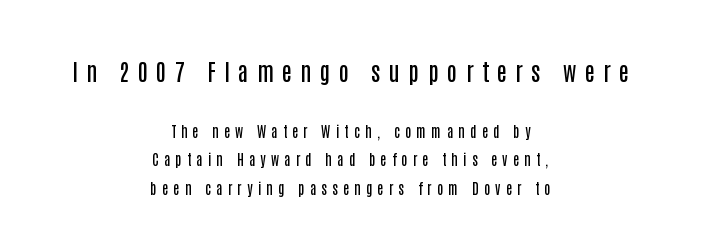
The image shows 23 px text type, upright; set centered, loose line spacing (2.05x), unusually wide letter spacing (+0.37 em), not underlined; the first (top) block is 1.64x larger.
